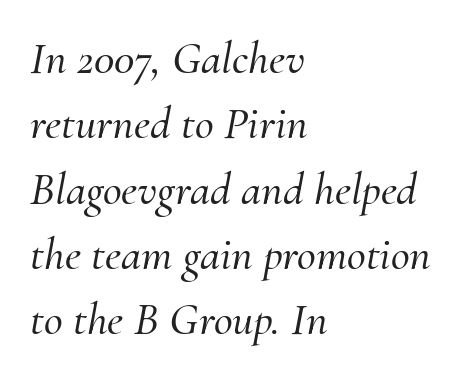
Q: Is the text italic (slanted)? A: Yes, it leans right by about 10 degrees.
Q: Is the typeface a serif or a sans-serif typeface? A: Serif.
Q: Is the text underlined? A: No.
Q: How is the paragraph aligned? A: Left-aligned.
Q: Is the spacing between letters normal or unusually wide? A: Normal.
Q: Is the spacing between lines tight, normal or loose? A: Normal.
Q: Width (condensed, normal, or wide)? A: Normal.
Q: Stroke contrast? A: Medium.
Q: x-height? A: Small.
Q: Monospaced? A: No.
